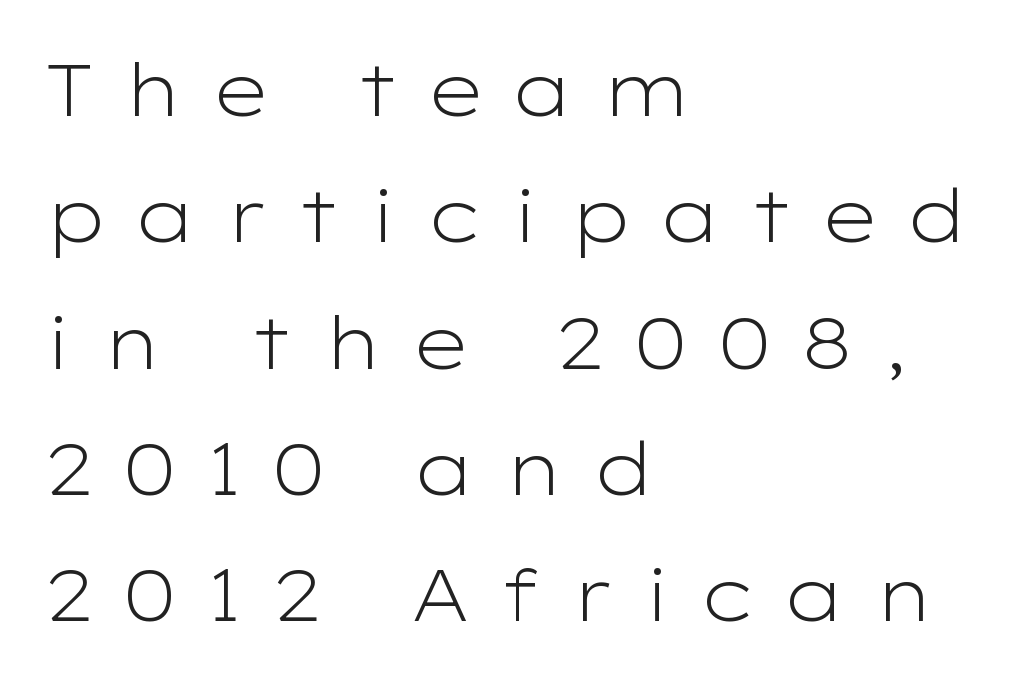
Varying glyph widths throughout — classic text-font behaviour. This is sans-serif lettering, the kind often seen on screens and signage. No extra ink here — the face is not bold. Upright lettering throughout. Students, note that the glyphs here are deliberately spaced far apart.
